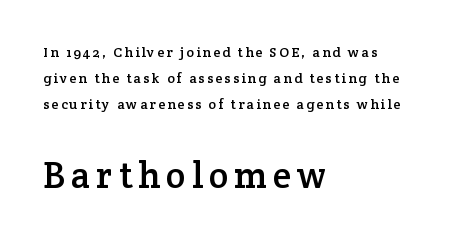
The image shows 37 px serif type, upright; set left-aligned, line spacing 1.87x, not underlined; the second (bottom) block is 2.64x larger; low stroke contrast and a medium x-height.
